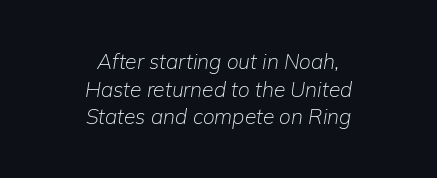
The image shows 21 px text type, italic (leaning right); set centered, normal line spacing (1.32x), normal letter spacing, not underlined.
